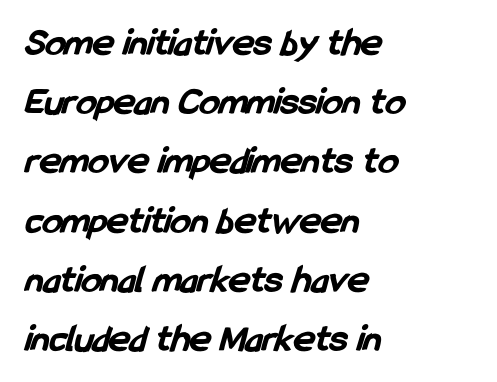
In terms of letterspacing, this is plain default setting. The face used here is proportionally spaced, like ordinary book or web type. I'd call this a sans setting — the letters go barefoot. Layout note: lines flush left. Glance below the letters and you will spot only blank space. Strong, thick strokes mark this as bold type.
